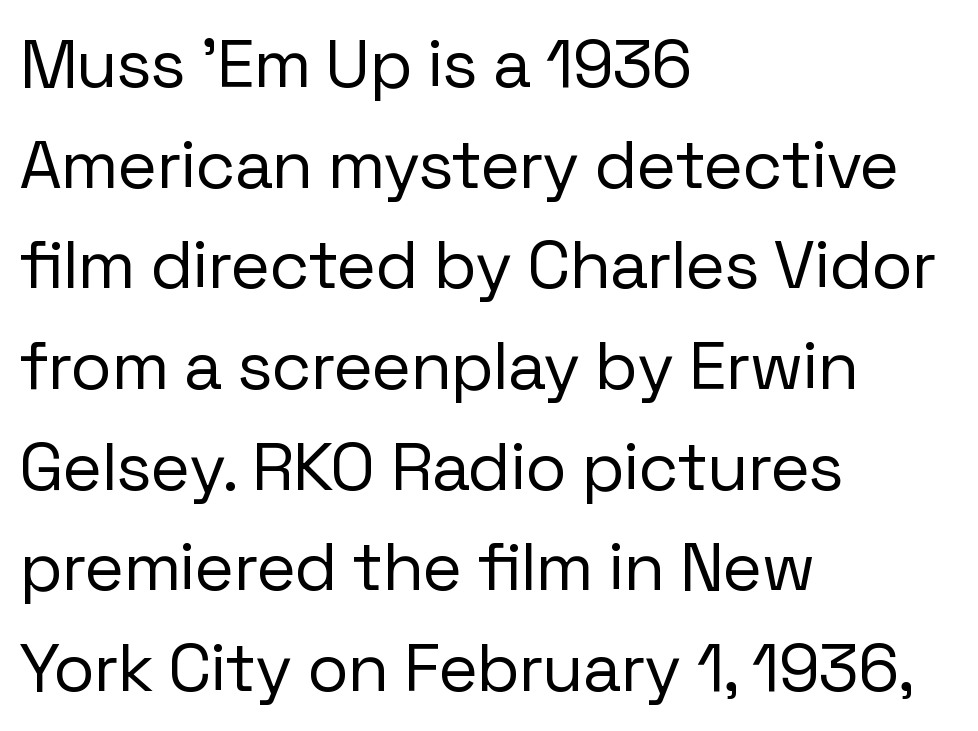
The image shows 68 px regular-weight sans-serif type, upright; set left-aligned, normal line spacing (1.48x), normal letter spacing, not underlined; low stroke contrast and a medium x-height.
